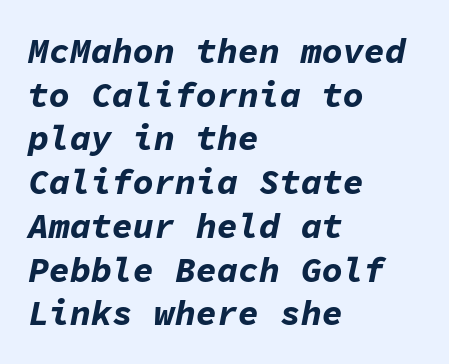
Q: Is the text bold? A: Yes.
Q: Is the text italic (slanted)? A: Yes, it leans right by about 11 degrees.
Q: Is the text underlined? A: No.
Q: How is the paragraph aligned? A: Left-aligned.
Q: Is the spacing between letters normal or unusually wide? A: Normal.
Q: Is the spacing between lines tight, normal or loose? A: Normal.
Q: Width (condensed, normal, or wide)? A: Normal.
Q: Stroke contrast? A: Low.
Q: x-height? A: Medium.
Q: Monospaced? A: Yes.
